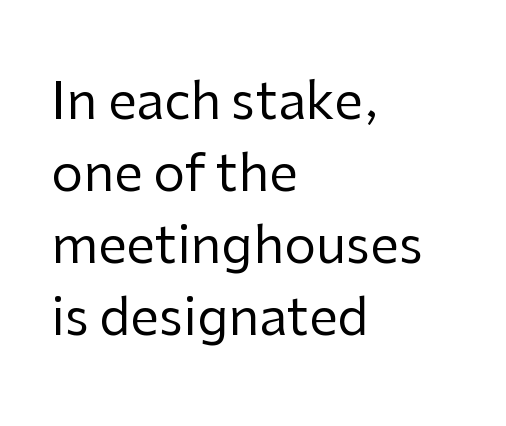
The image shows 51 px regular-weight sans-serif type, upright; set left-aligned, normal line spacing (1.41x), normal letter spacing, not underlined; low stroke contrast and a medium x-height.
